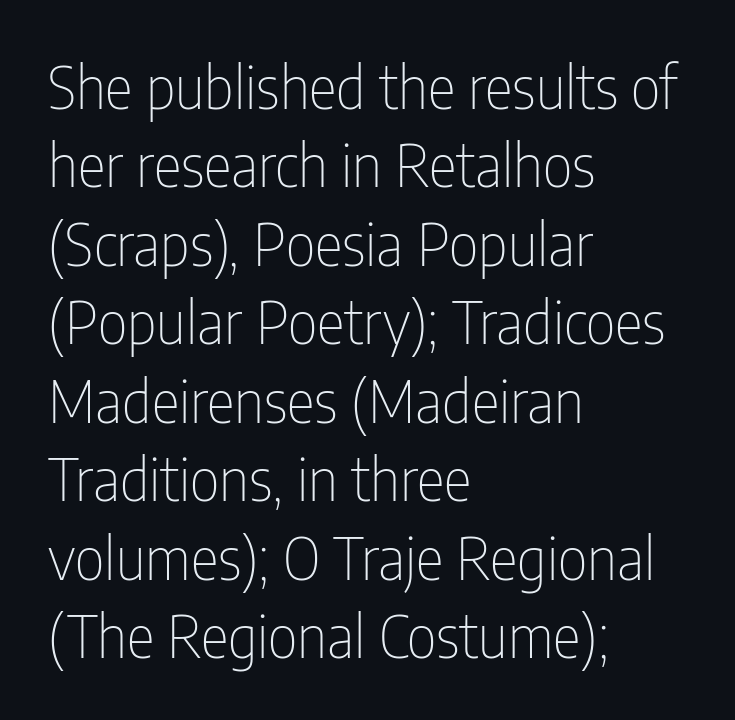
Spacing between characters is what you'd get straight out of the box. Notice how descenders clear the ascenders below comfortably — that's standard leading. Check where the strokes stop: nothing finishes them off — pure sans. Descender tails drop into unmarked territory.
